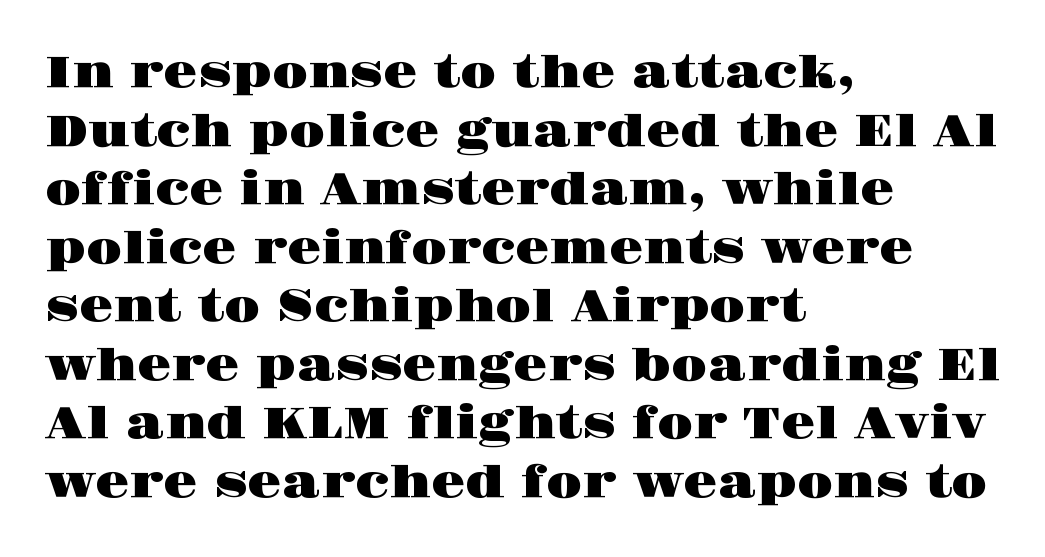
This sample is left-justified, so line endings fall wherever the words run out. Honestly, there is no underline to notice here at all. This is the regular roman posture of the typeface. Here the designer chose a conventional face with non-uniform glyph widths.
